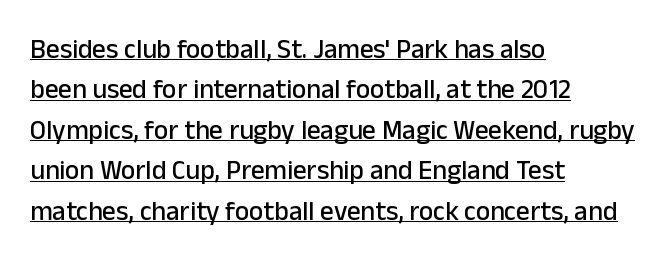
Q: Is the text italic (slanted)? A: No, it is upright.
Q: Is the text underlined? A: Yes.
Q: How is the paragraph aligned? A: Left-aligned.
Q: Is the spacing between letters normal or unusually wide? A: Normal.
Q: Is the spacing between lines tight, normal or loose? A: Normal.
